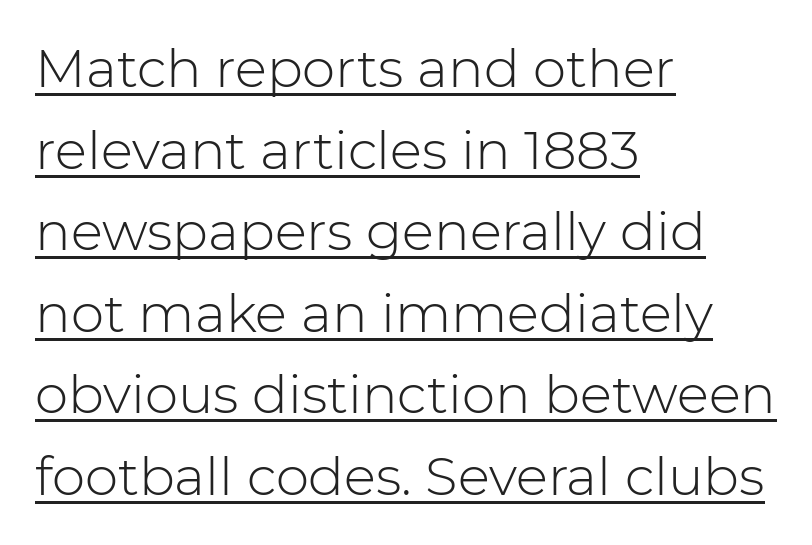
{"serif": "no", "italic": "no", "bold": "no", "weight": "light", "width": "normal", "stroke_contrast": "low", "x_height": "medium", "monospaced": "no", "underline": "yes", "align": "left", "line_spacing": "normal", "line_spacing_ratio": 1.54, "letter_spacing": "normal", "letter_spacing_em": 0.0, "glyph_px": 53}
